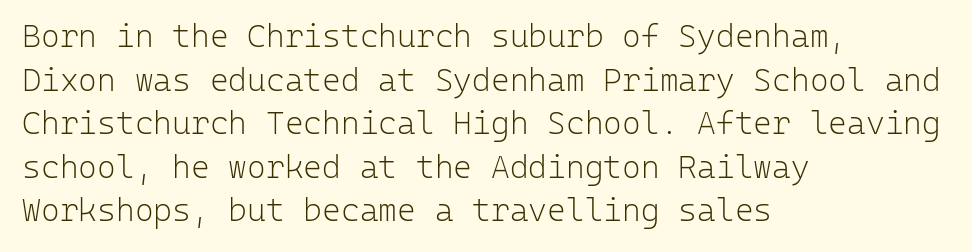
Q: Is the text bold? A: No.
Q: Is the text italic (slanted)? A: No, it is upright.
Q: Is the typeface a serif or a sans-serif typeface? A: Sans-serif.
Q: Is the text underlined? A: No.
Q: How is the paragraph aligned? A: Left-aligned.
Q: Is the spacing between letters normal or unusually wide? A: Normal.
Q: Is the spacing between lines tight, normal or loose? A: Normal.
Q: Width (condensed, normal, or wide)? A: Normal.
Q: Stroke contrast? A: Low.
Q: x-height? A: Medium.
Q: Monospaced? A: Yes.
